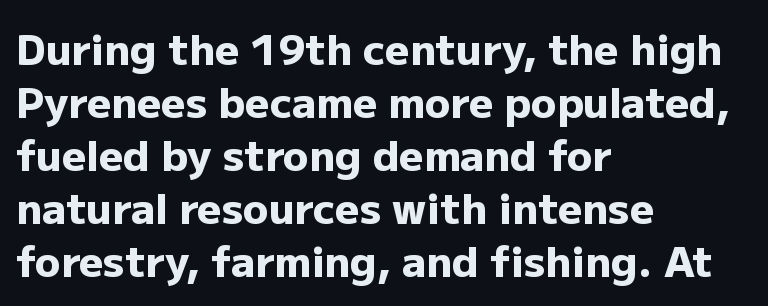
The image shows 42 px heavy sans-serif type, upright; set left-aligned, normal line spacing (1.26x), normal letter spacing, not underlined; low stroke contrast and a medium x-height.
